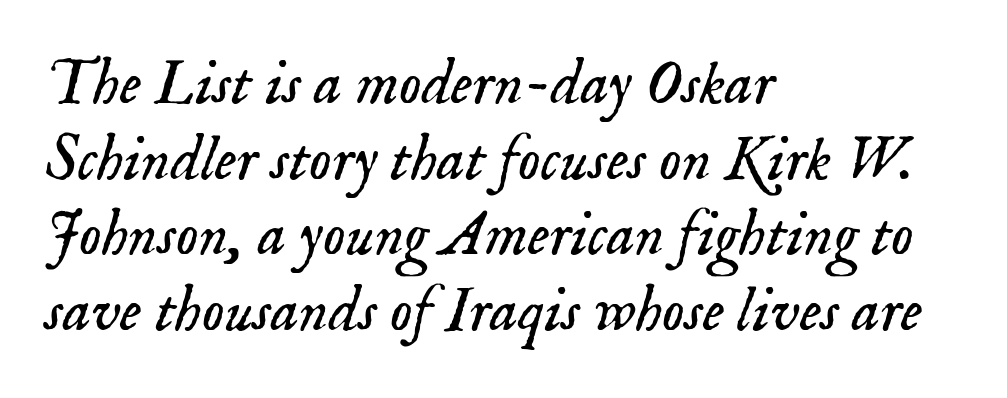
Decoration check: the copy has no underline. Small tapered or slab feet sit at the stroke ends, so this counts as serif. The characters are drawn with everyday or finer stroke widths. The face used here has a pronounced slope to its letters. The lines are quadded left. Spacing between characters is what you'd get straight out of the box.
